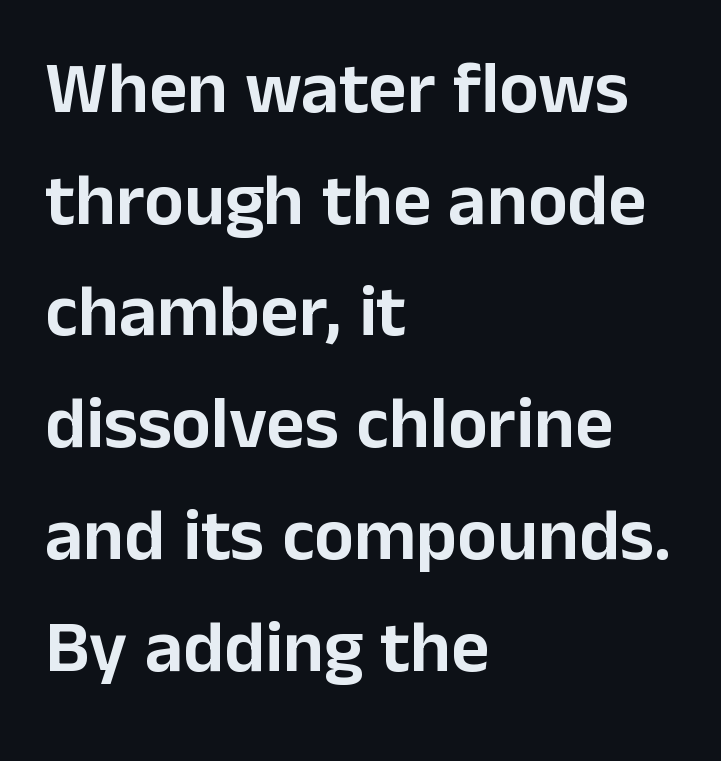
Normally led — the rows are evenly, conventionally spaced. A clean baseline with only descenders dipping below it. The lettering stays uniformly vertical, giving the passage a roman look. A student would call this left alignment; a typographer would say flush left, rag right. This sample has the flowing, uneven cadence of proportional lettering.
